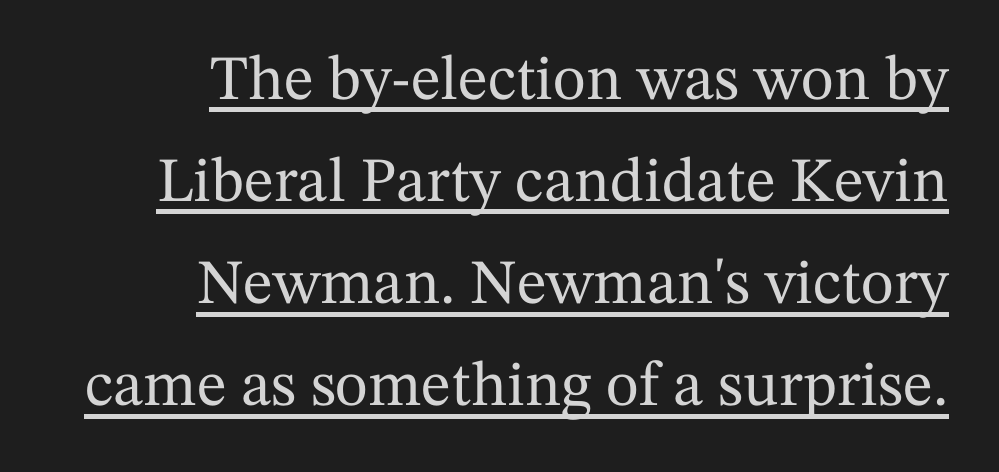
Each letter keeps its own natural width here, so spacing adapts to shape. Spacing between characters is what you'd get straight out of the box. Regarding serifs, this sample has them. In designer terms, the underline attribute is active on this setting. This sample is right-justified, so line beginnings fall wherever the words allow.
